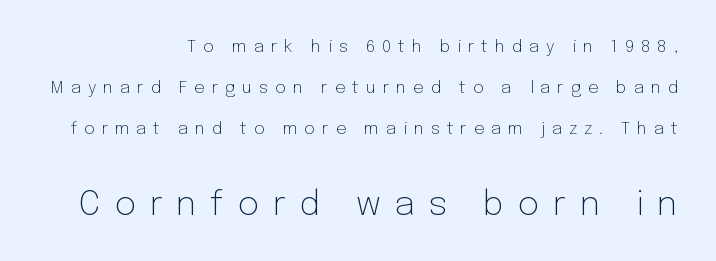
Q: Is the text bold? A: No.
Q: Is the text italic (slanted)? A: No, it is upright.
Q: Is the typeface a serif or a sans-serif typeface? A: Sans-serif.
Q: Is the text underlined? A: No.
Q: How is the paragraph aligned? A: Right-aligned.
Q: Is the spacing between letters normal or unusually wide? A: Unusually wide.
Q: Is the spacing between lines tight, normal or loose? A: Loose.
Q: Which block of text is set in a larger size, the first (top) or the second (bottom)? A: The second (bottom) one.
Q: Width (condensed, normal, or wide)? A: Normal.
Q: Stroke contrast? A: Low.
Q: x-height? A: Medium.
Q: Monospaced? A: No.
